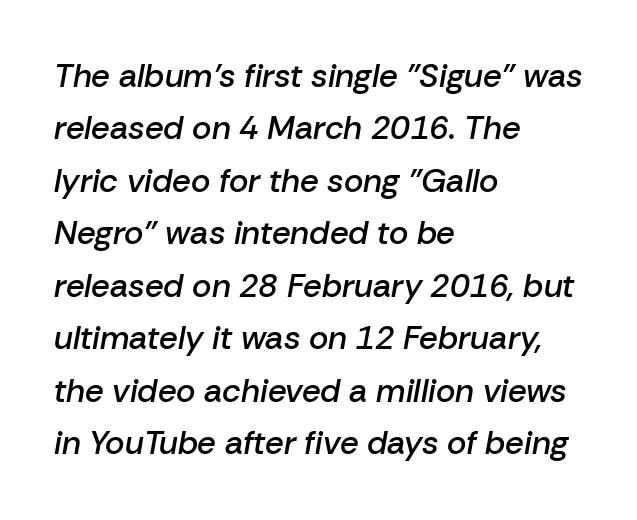
Q: Is the text bold? A: Semi-bold.
Q: Is the text italic (slanted)? A: Yes, it leans right by about 10 degrees.
Q: Is the text underlined? A: No.
Q: How is the paragraph aligned? A: Left-aligned.
Q: Is the spacing between letters normal or unusually wide? A: Normal.
Q: Is the spacing between lines tight, normal or loose? A: Normal.
Q: Width (condensed, normal, or wide)? A: Normal.
Q: Stroke contrast? A: Low.
Q: x-height? A: Medium.
Q: Monospaced? A: No.
